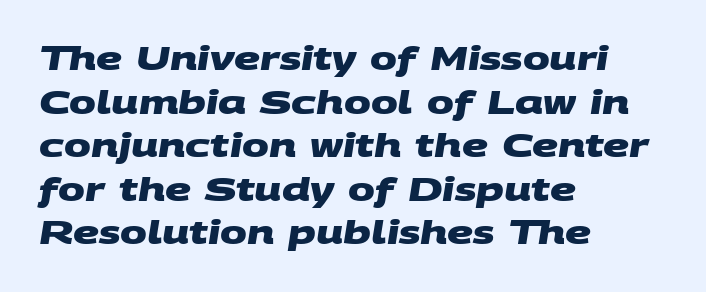
Q: Is the text bold? A: Yes.
Q: Is the typeface a serif or a sans-serif typeface? A: Sans-serif.
Q: Is the text underlined? A: No.
Q: How is the paragraph aligned? A: Left-aligned.
Q: Is the spacing between letters normal or unusually wide? A: Normal.
Q: Is the spacing between lines tight, normal or loose? A: Normal.
Q: Width (condensed, normal, or wide)? A: Wide.
Q: Stroke contrast? A: Medium.
Q: x-height? A: Large.
Q: Monospaced? A: No.
